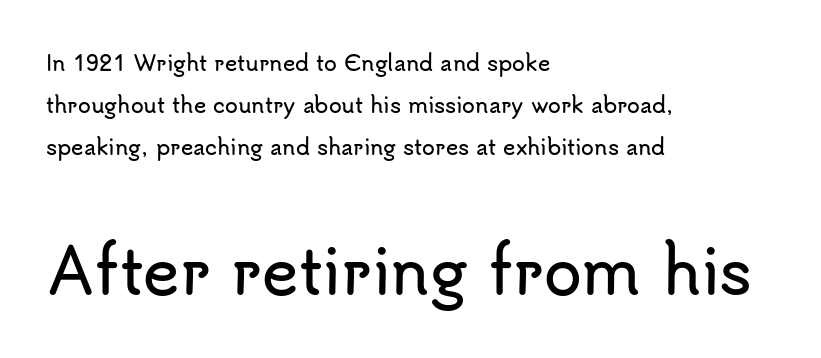
Each word holds together tightly as a unit, with standard inter-letter gaps. The zone under the glyphs is completely vacant. The composition opens small and finishes big. Serifs: no, the terminals of the letterforms are clean. The paragraph shown leans on its left margin.
